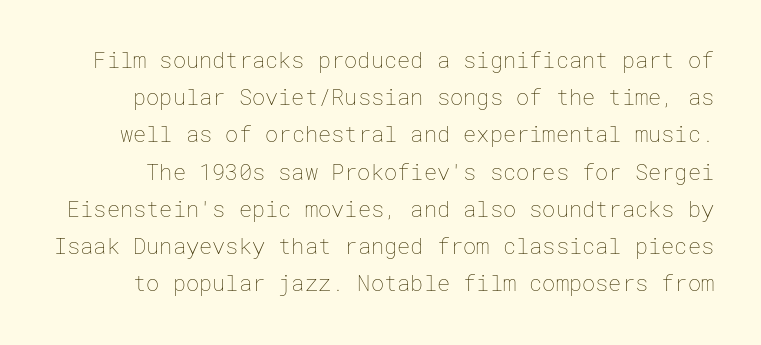
{"italic": "no", "bold": "no", "underline": "no", "line_spacing": "normal", "line_spacing_ratio": 1.69, "letter_spacing": "normal", "letter_spacing_em": 0.0, "glyph_px": 22}
